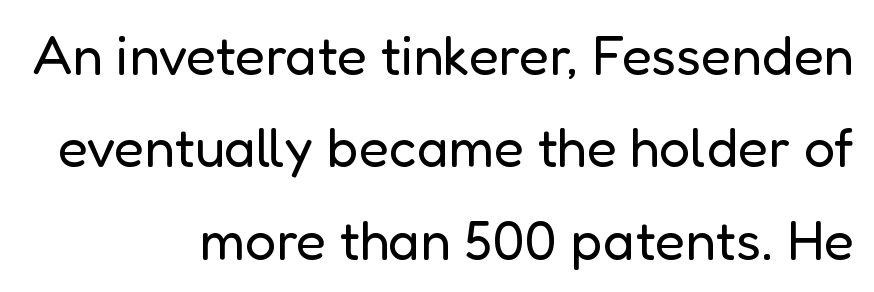
{"serif": "no", "italic": "no", "bold": "no", "weight": "regular", "width": "normal", "stroke_contrast": "low", "x_height": "medium", "monospaced": "no", "underline": "no", "align": "right", "line_spacing": "normal", "line_spacing_ratio": 1.68, "letter_spacing": "normal", "letter_spacing_em": 0.0, "glyph_px": 55}
